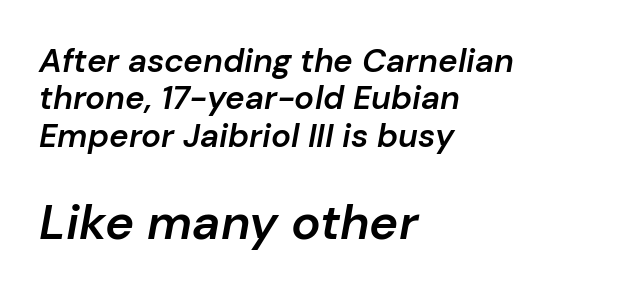
The image shows 49 px semibold type, italic (leaning right); set left-aligned, tight line spacing (1.13x), normal letter spacing, not underlined; the second (bottom) block is 1.48x larger; low stroke contrast and a medium x-height.
